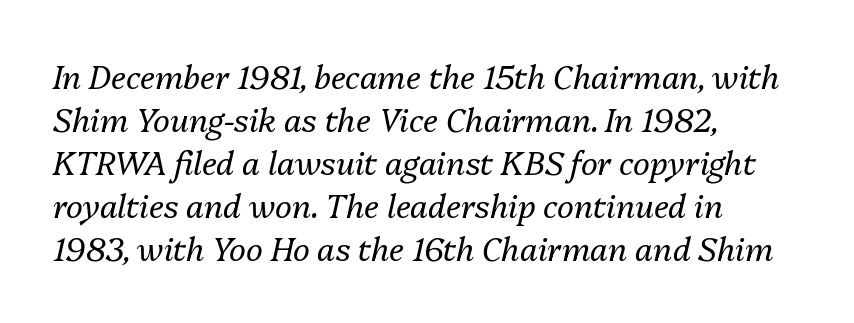
{"italic": "yes", "lean": "right", "slant_degrees": 13, "bold": "no", "weight": "regular", "width": "normal", "stroke_contrast": "medium", "x_height": "medium", "monospaced": "no", "underline": "no", "align": "left", "line_spacing": "normal", "line_spacing_ratio": 1.34, "letter_spacing": "normal", "letter_spacing_em": 0.0, "glyph_px": 32}
